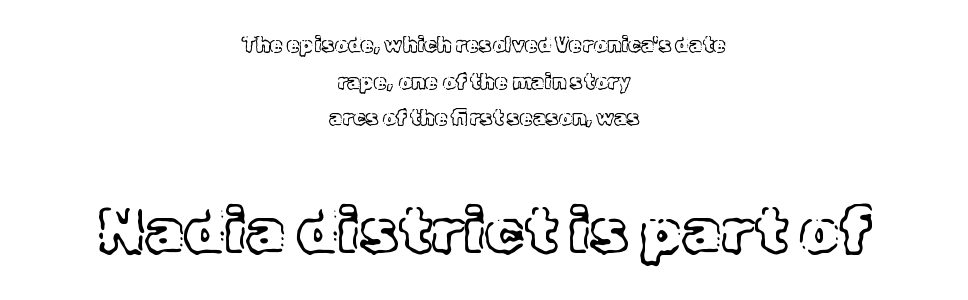
Layout note: lines centered. A roman cut, with each character standing at attention. You get the small type first, then a jump to larger type. Tracking value appears to be zero — textbook default spacing. Descenders hang freely into open space.
